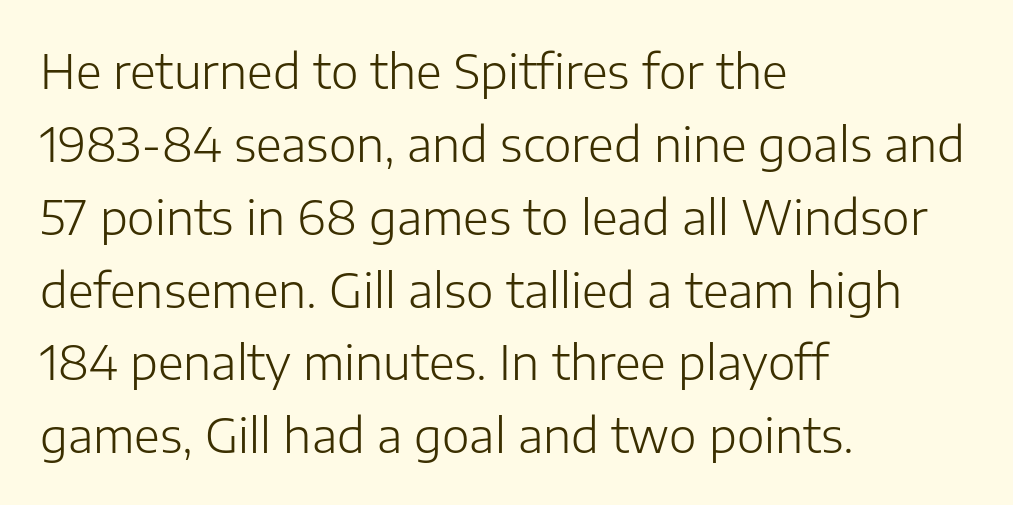
The strokes carry an ordinary text weight at most. Characters remain perfectly vertical along every line. Inter-character spacing is left at the font's built-in metrics. The typesetter chose a ragged-right arrangement here. The rendering shows plain stroke endings on the letterforms — a sans-serif design.
